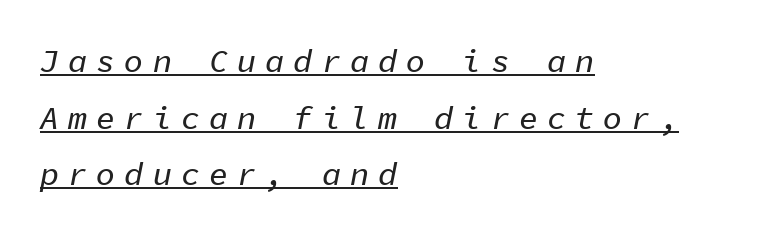
{"italic": "yes", "lean": "right", "slant_degrees": 11, "width": "normal", "stroke_contrast": "low", "x_height": "medium", "monospaced": "yes", "underline": "yes", "align": "left", "line_spacing_ratio": 1.77, "letter_spacing": "wide", "letter_spacing_em": 0.28, "glyph_px": 32}
